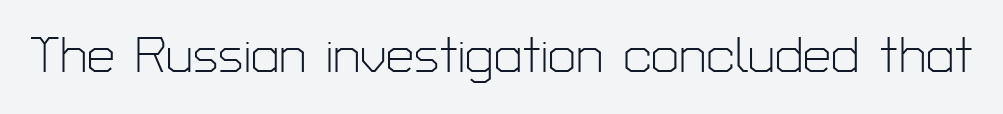
The image shows 50 px light sans-serif type, upright; set normal letter spacing, not underlined; low stroke contrast and a medium x-height.
